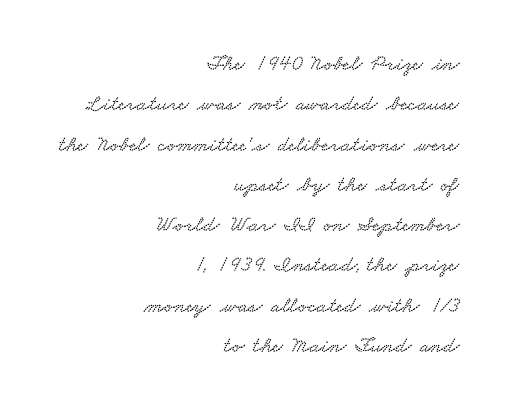
Q: Is the text underlined? A: No.
Q: How is the paragraph aligned? A: Right-aligned.
Q: Is the spacing between letters normal or unusually wide? A: Normal.
